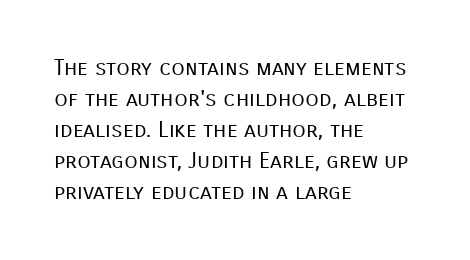
The image shows 22 px text type, upright; set left-aligned, normal line spacing (1.41x), normal letter spacing, not underlined.
